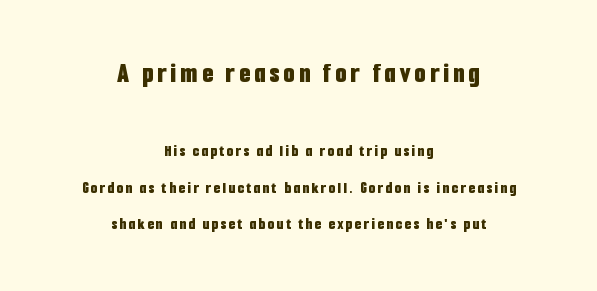
This sample has the flowing, uneven cadence of proportional lettering. Examine the stroke ends and you'll find no serifs. The specimen omits any rule beneath the text block's lines. This block would shrink considerably if given ordinary leading; it's expanded now.
